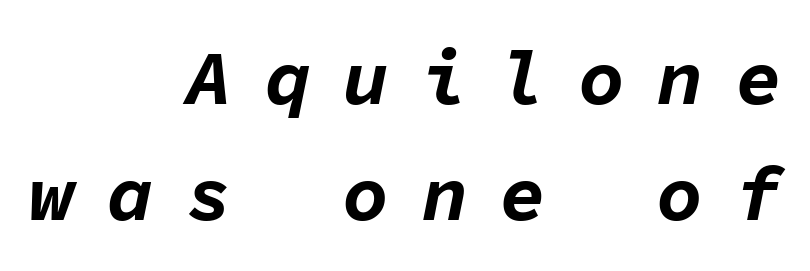
Q: Is the text bold? A: Yes.
Q: Is the text italic (slanted)? A: Yes, it leans right by about 11 degrees.
Q: Is the text underlined? A: No.
Q: How is the paragraph aligned? A: Right-aligned.
Q: Is the spacing between letters normal or unusually wide? A: Unusually wide.
Q: Is the spacing between lines tight, normal or loose? A: Normal.
Q: Width (condensed, normal, or wide)? A: Normal.
Q: Stroke contrast? A: Low.
Q: x-height? A: Medium.
Q: Monospaced? A: Yes.
